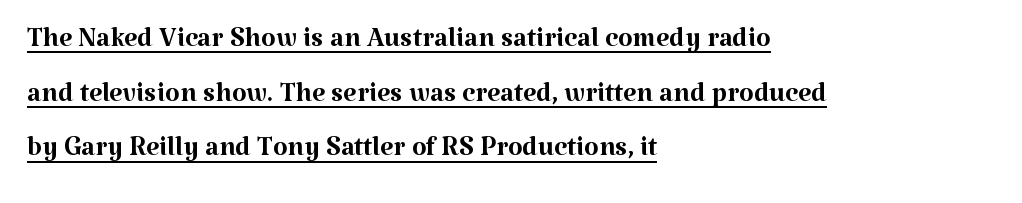
{"serif": "yes", "italic": "no", "bold": "no", "weight": "regular", "width": "normal", "stroke_contrast": "medium", "x_height": "medium", "monospaced": "no", "underline": "yes", "align": "left", "line_spacing": "normal", "line_spacing_ratio": 1.44, "letter_spacing": "normal", "letter_spacing_em": 0.0, "glyph_px": 38}
